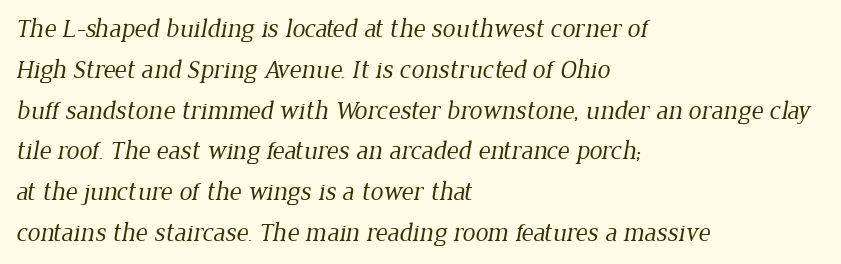
{"bold": "no", "underline": "no", "align": "left", "line_spacing": "normal", "line_spacing_ratio": 1.57, "letter_spacing": "normal", "letter_spacing_em": 0.0, "glyph_px": 26}
